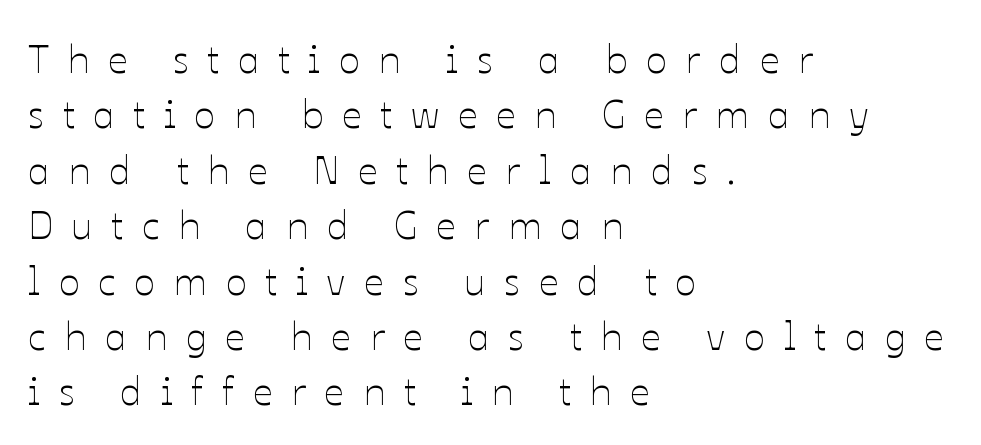
Q: Is the text bold? A: No.
Q: Is the text italic (slanted)? A: No, it is upright.
Q: Is the text underlined? A: No.
Q: How is the paragraph aligned? A: Left-aligned.
Q: Is the spacing between letters normal or unusually wide? A: Unusually wide.
Q: Is the spacing between lines tight, normal or loose? A: Normal.
Q: Width (condensed, normal, or wide)? A: Normal.
Q: Stroke contrast? A: Low.
Q: x-height? A: Medium.
Q: Monospaced? A: No.
